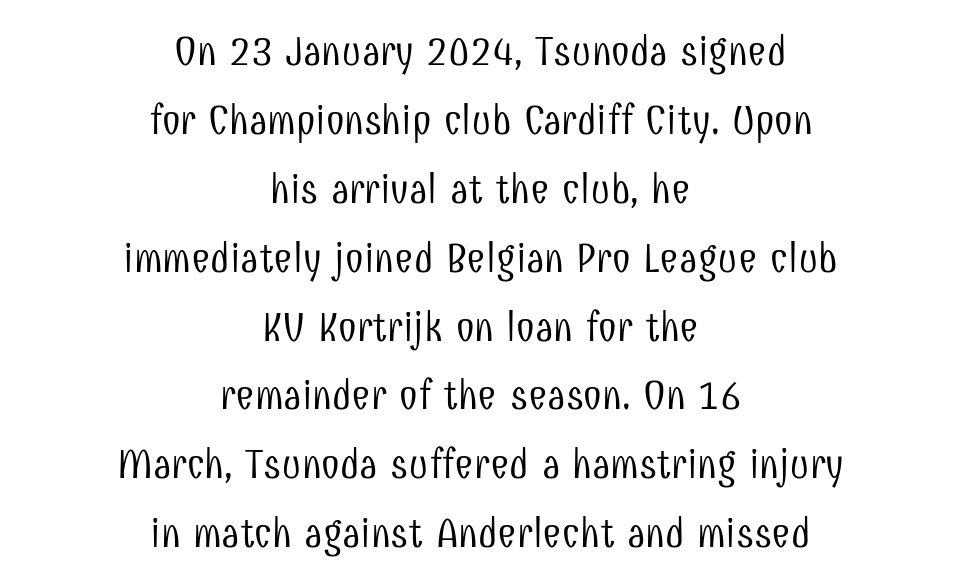
The image shows 42 px light, condensed sans-serif type, upright; set centered, normal line spacing (1.64x), normal letter spacing, not underlined; low stroke contrast and a medium x-height.
